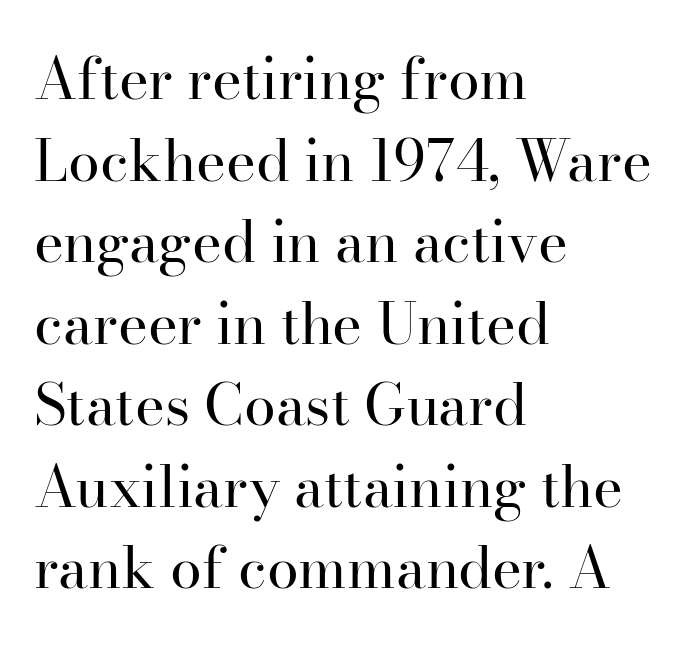
Quick note: not italic, upright. Quick note: interline space is typical. The rendering shows small feet on the letterforms — a serif design. The typesetting does not lean heavy: it is not bold. Casual observation: everything's shoved over to the left. This sample uses plain, unmodified letter spacing.
